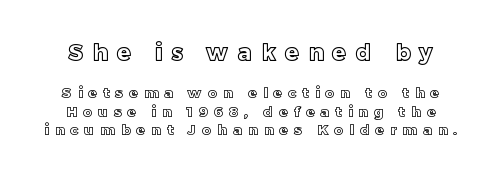
{"italic": "no", "underline": "no", "line_spacing": "normal", "line_spacing_ratio": 1.31, "letter_spacing": "wide", "letter_spacing_em": 0.44, "larger_block": "first", "size_ratio": 1.57, "glyph_px": 22}
